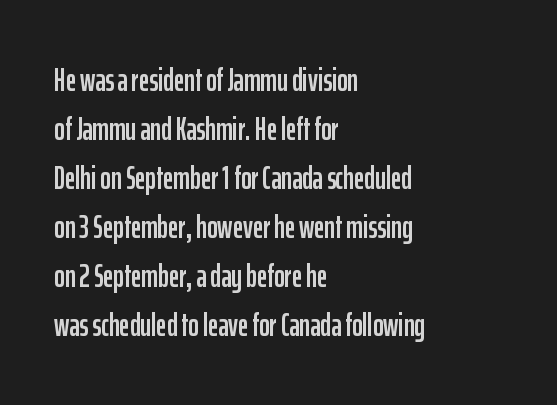
{"serif": "no", "italic": "no", "width": "condensed", "stroke_contrast": "low", "x_height": "medium", "monospaced": "no", "underline": "no", "align": "left", "line_spacing": "normal", "line_spacing_ratio": 1.53, "letter_spacing": "normal", "letter_spacing_em": 0.0, "glyph_px": 32}
